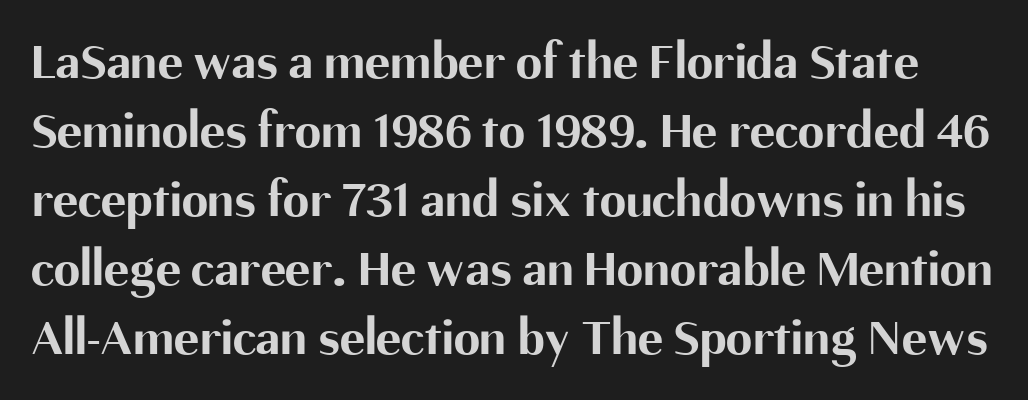
The image shows 53 px bold sans-serif type, upright; set normal line spacing (1.3x), normal letter spacing, not underlined; medium stroke contrast and a medium x-height.
